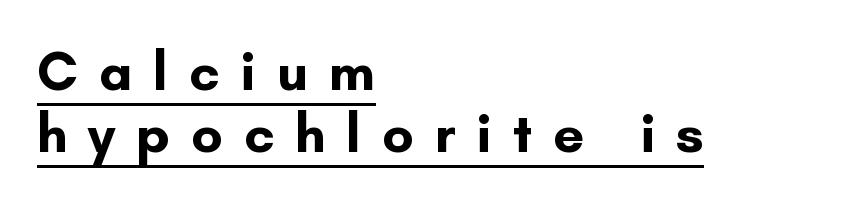
The glyphs are accompanied by a horizontal stroke just below them. No italicization has been applied; the sample stays upright. If you drew a ruler down the left edge, every line would touch it. Look at the stroke-to-counter ratio: heavy, a bold. How are the letters spaced? Widely, with obvious added tracking. Vertical spacing — tight.
